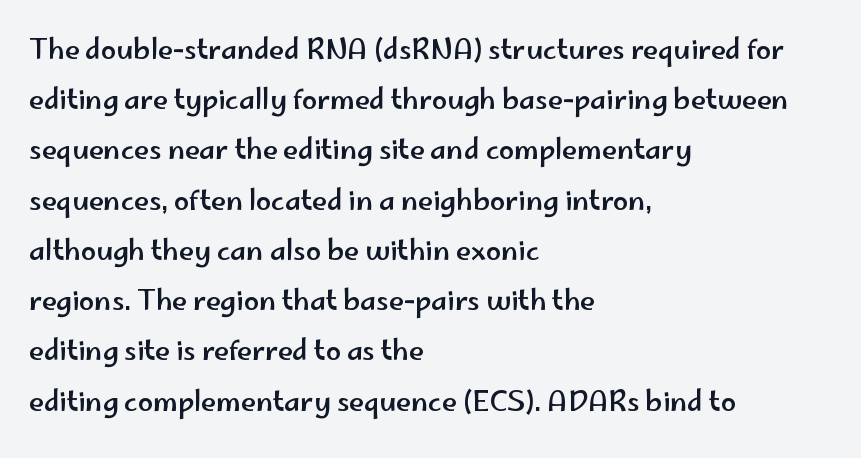
All the whitespace from short lines collects on the right. Type without underlining. These lines were composed using upright roman letters. Tracking value appears to be zero — textbook default spacing.
